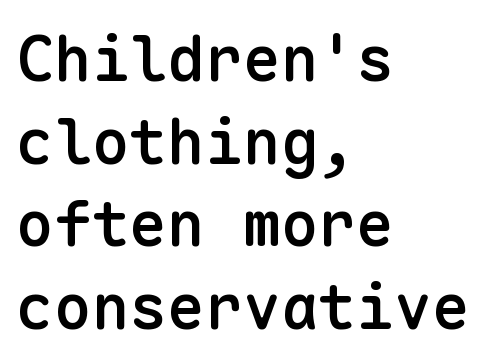
The image shows 63 px semibold sans-serif type, upright, monospaced; set left-aligned, normal line spacing (1.31x), normal letter spacing, not underlined; low stroke contrast and a medium x-height.
